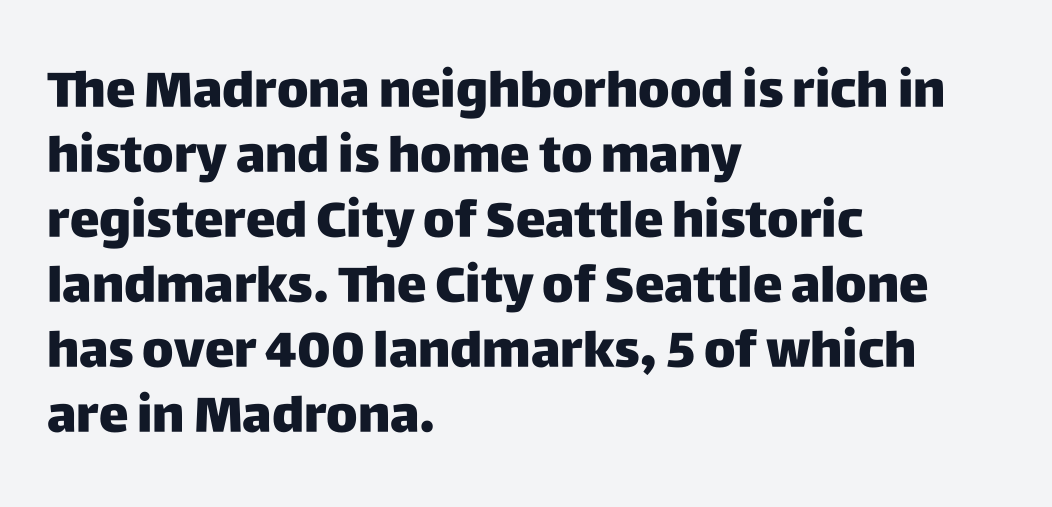
The image shows 50 px heavy sans-serif type, upright; set left-aligned, normal line spacing (1.3x), normal letter spacing, not underlined; low stroke contrast and a large x-height.
